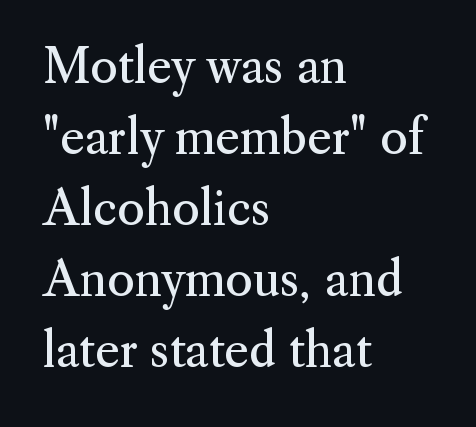
Q: Is the text bold? A: No.
Q: Is the text italic (slanted)? A: No, it is upright.
Q: Is the typeface a serif or a sans-serif typeface? A: Serif.
Q: Is the text underlined? A: No.
Q: How is the paragraph aligned? A: Left-aligned.
Q: Is the spacing between letters normal or unusually wide? A: Normal.
Q: Is the spacing between lines tight, normal or loose? A: Normal.
Q: Width (condensed, normal, or wide)? A: Normal.
Q: Stroke contrast? A: Medium.
Q: x-height? A: Small.
Q: Monospaced? A: No.
